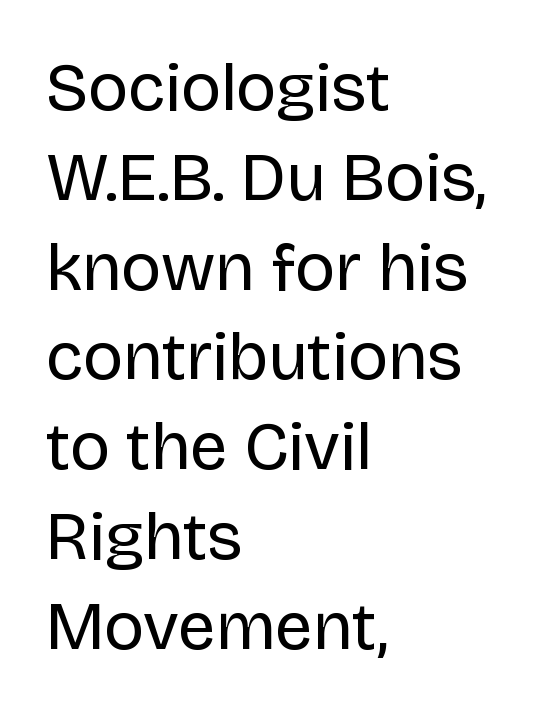
{"serif": "no", "italic": "no", "bold": "no", "weight": "regular", "width": "normal", "stroke_contrast": "low", "x_height": "large", "monospaced": "no", "underline": "no", "align": "left", "line_spacing": "normal", "line_spacing_ratio": 1.32, "letter_spacing": "normal", "letter_spacing_em": 0.0, "glyph_px": 68}
